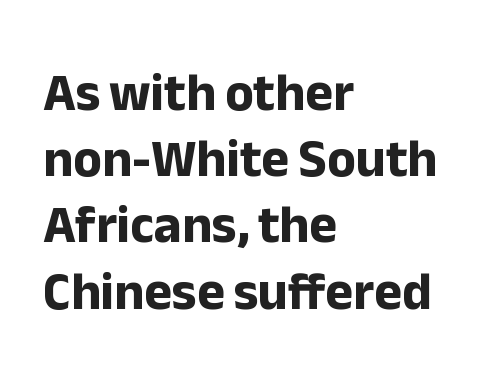
{"serif": "no", "italic": "no", "bold": "yes", "weight": "bold", "width": "normal", "stroke_contrast": "low", "x_height": "medium", "monospaced": "no", "underline": "no", "align": "left", "line_spacing": "normal", "line_spacing_ratio": 1.25, "letter_spacing": "normal", "letter_spacing_em": 0.0, "glyph_px": 53}
